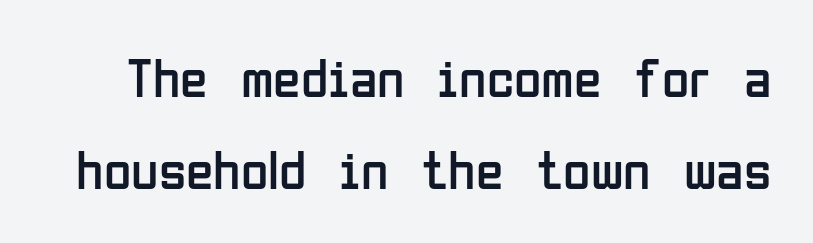
{"serif": "no", "italic": "no", "bold": "no", "weight": "regular", "width": "condensed", "stroke_contrast": "low", "x_height": "medium", "monospaced": "no", "underline": "no", "line_spacing": "normal", "line_spacing_ratio": 1.65, "letter_spacing": "normal", "letter_spacing_em": 0.0, "glyph_px": 56}
